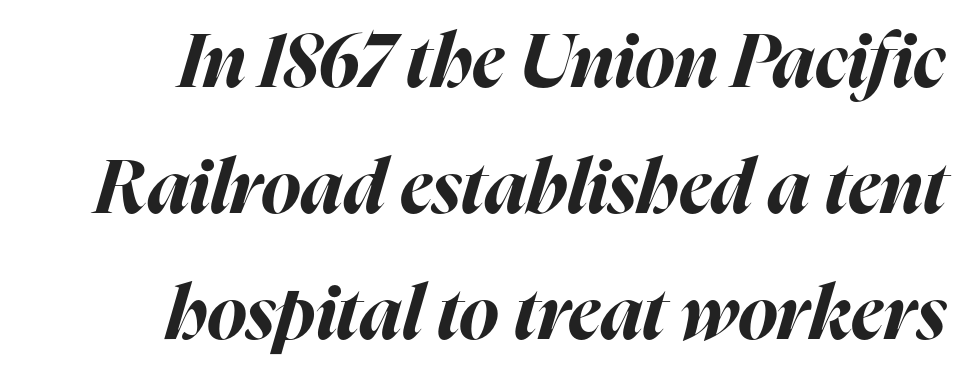
{"italic": "yes", "lean": "right", "slant_degrees": 16, "bold": "yes", "weight": "bold", "width": "normal", "stroke_contrast": "high", "x_height": "medium", "monospaced": "no", "underline": "no", "align": "right", "line_spacing": "normal", "line_spacing_ratio": 1.68, "letter_spacing": "normal", "letter_spacing_em": 0.0, "glyph_px": 75}
